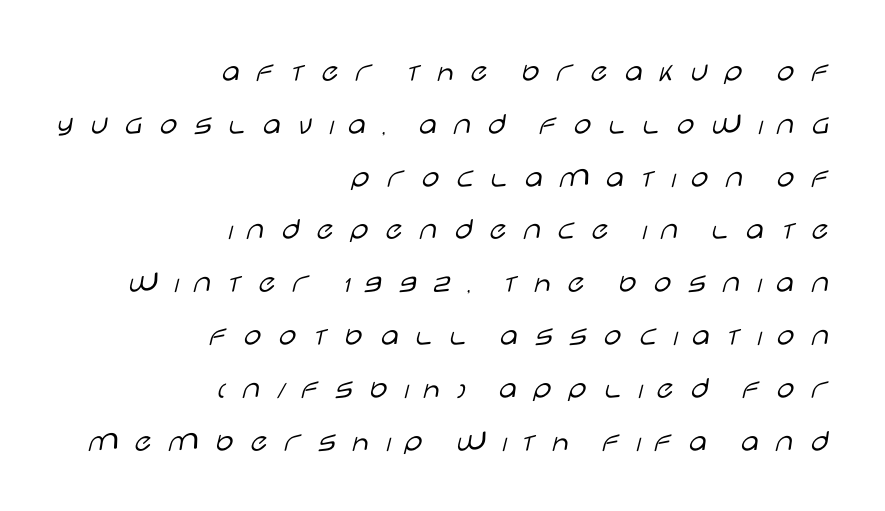
Regular leading. Descenders are the only things crossing below the line. Heaviness? Minimal to ordinary, like unemphasized prose. This rendering widens character spacing well past its baseline value. The rendering uses natural spacing where letterforms have individual widths. Typeset ragged left — the right edge is the straight one.
